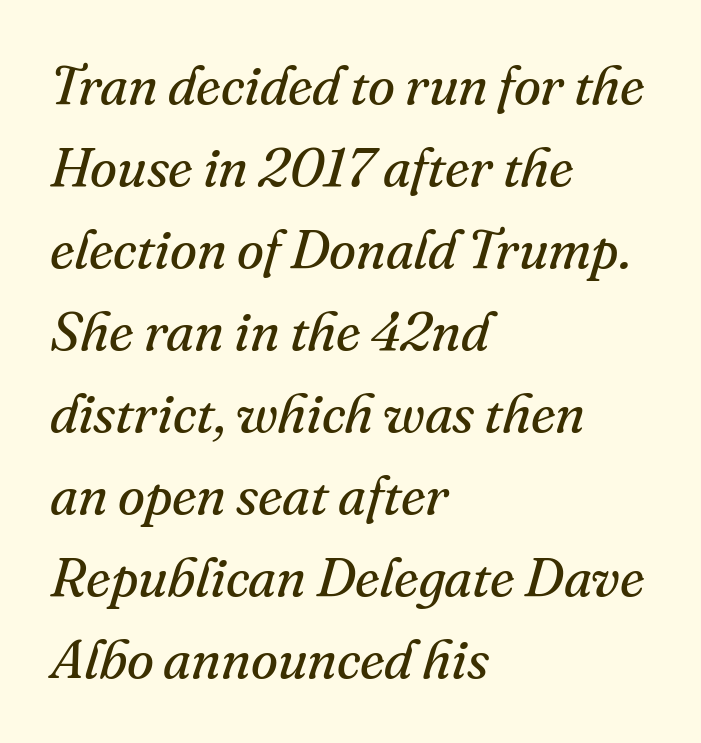
Here the glyphs are tracked normally, forming tight word shapes. The axis of the letterforms is tilted away from vertical. Heft: none added — not bold. This sample keeps an unexceptional amount of space between lines. Teacher's note: observe the even left margin — that is flush-left alignment.
